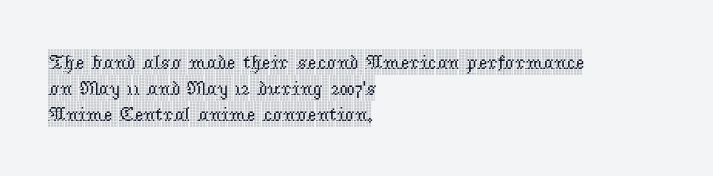
The image shows 20 px text type, upright; set left-aligned, normal line spacing (1.3x), normal letter spacing, not underlined.
